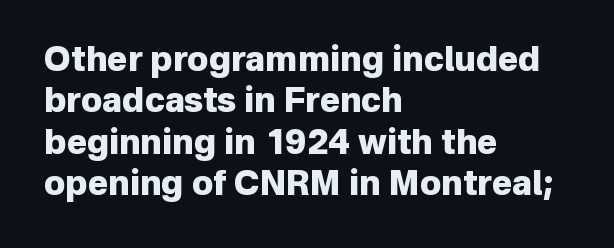
Q: Is the text bold? A: Yes.
Q: Is the text italic (slanted)? A: No, it is upright.
Q: Is the typeface a serif or a sans-serif typeface? A: Sans-serif.
Q: Is the text underlined? A: No.
Q: How is the paragraph aligned? A: Left-aligned.
Q: Is the spacing between letters normal or unusually wide? A: Normal.
Q: Width (condensed, normal, or wide)? A: Normal.
Q: Stroke contrast? A: Low.
Q: x-height? A: Medium.
Q: Monospaced? A: No.
